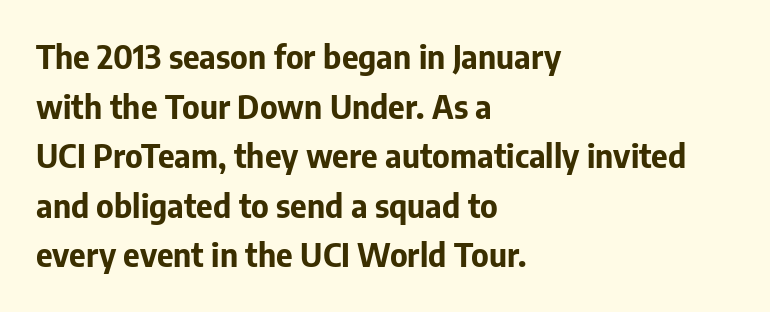
{"serif": "no", "italic": "no", "bold": "yes", "weight": "bold", "width": "normal", "stroke_contrast": "low", "x_height": "medium", "monospaced": "no", "underline": "no", "align": "left", "line_spacing": "normal", "line_spacing_ratio": 1.55, "letter_spacing": "normal", "letter_spacing_em": 0.0, "glyph_px": 32}
